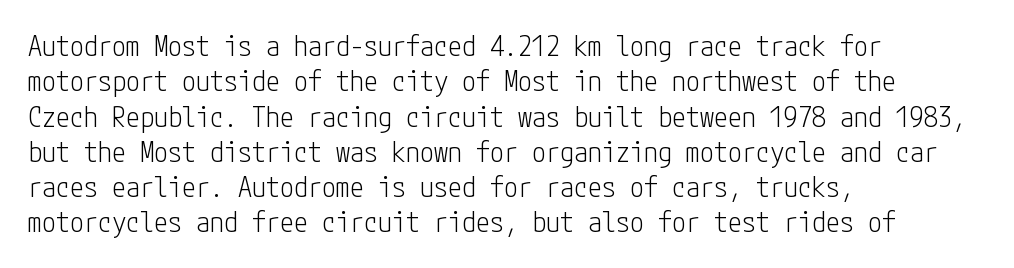
The image shows 28 px light, condensed sans-serif type, upright; set left-aligned, normal line spacing (1.26x), normal letter spacing, not underlined; low stroke contrast and a medium x-height.
